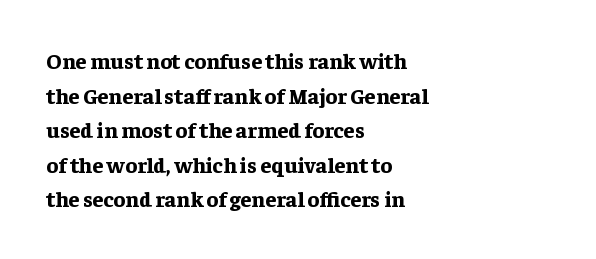
The image shows 22 px bold type, upright; set left-aligned, normal line spacing (1.57x), normal letter spacing, not underlined.
